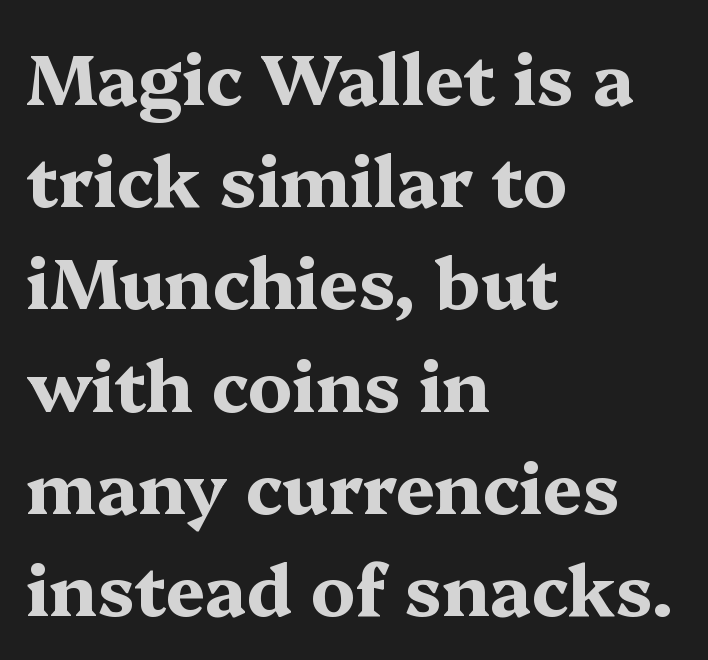
The image shows 70 px bold, wide serif type, upright; set left-aligned, normal line spacing (1.46x), normal letter spacing, not underlined; medium stroke contrast and a medium x-height.
